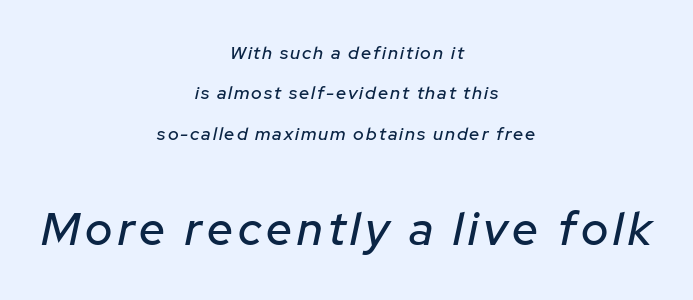
The image shows 46 px text type, italic (leaning right); set centered, loose line spacing (2.24x), not underlined; the second (bottom) block is 2.56x larger; low stroke contrast and a medium x-height.
